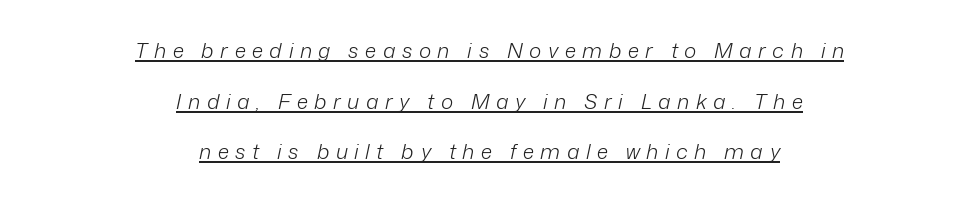
The face looks like a standard text weight, possibly lighter. The lines are quadded center. Is the letter spacing exaggerated? Yes — the characters are pushed far apart. These lines stand farther apart than default settings would place them. An italicized treatment has been applied to the whole sample.
